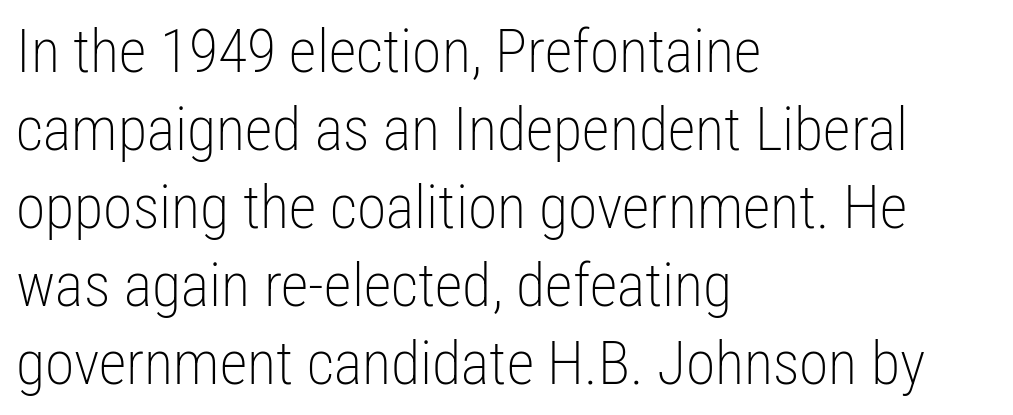
This sample uses plain, unmodified letter spacing. Does the leading feel generous? No, just average. No italicization has been applied; the sample stays upright. The glyphs in this specimen are sans serif. Teacher's note: observe the even left margin — that is flush-left alignment. On a weight scale, this lands at 450 or below.
